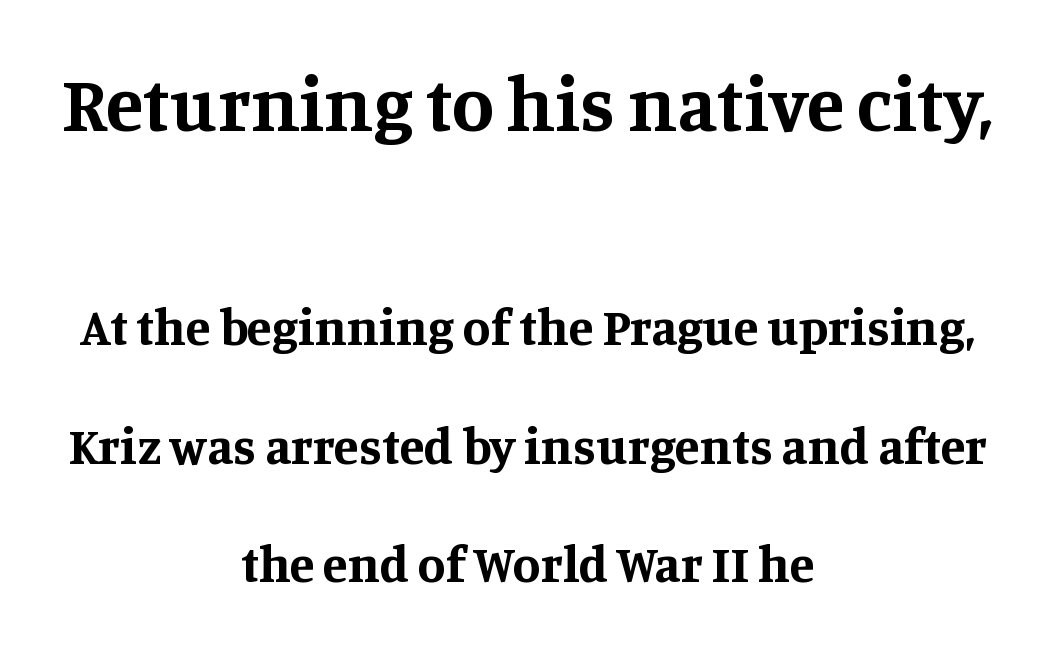
The space beneath each line is pristine and unruled. Emphasis by weight is at full strength: bold. The lettering holds an erect, upright posture throughout. Here the designer chose a conventional face with non-uniform glyph widths. Each word holds together tightly as a unit, with standard inter-letter gaps. The rendering shrinks the type as you move from the upper chunk to the lower.
